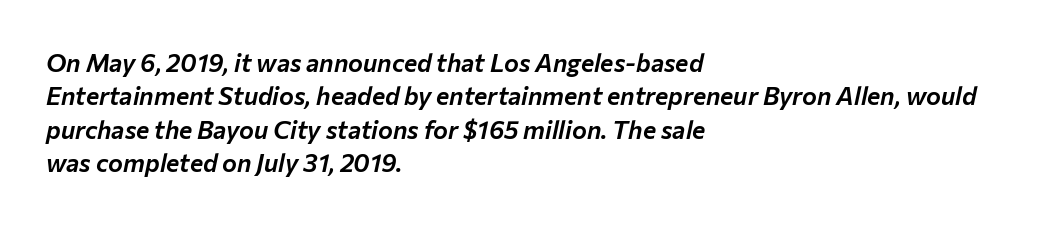
{"italic": "yes", "lean": "right", "slant_degrees": 12, "underline": "no", "align": "left", "line_spacing": "normal", "line_spacing_ratio": 1.34, "letter_spacing": "normal", "letter_spacing_em": 0.0, "glyph_px": 25}
